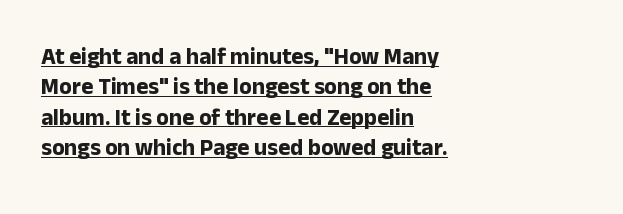
{"italic": "no", "bold": "yes", "underline": "yes", "align": "left", "line_spacing": "normal", "line_spacing_ratio": 1.32, "letter_spacing": "normal", "letter_spacing_em": 0.0, "glyph_px": 23}
